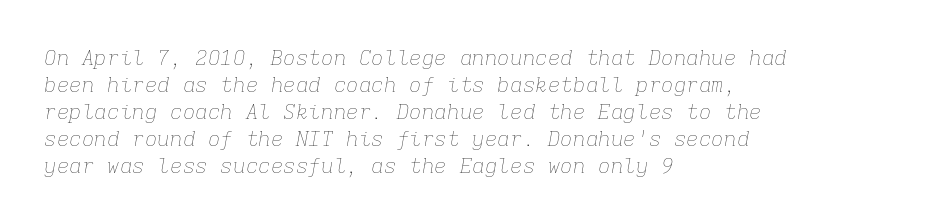
Q: Is the text bold? A: No.
Q: Is the text italic (slanted)? A: Yes, it leans right by about 9 degrees.
Q: Is the text underlined? A: No.
Q: How is the paragraph aligned? A: Left-aligned.
Q: Is the spacing between letters normal or unusually wide? A: Normal.
Q: Is the spacing between lines tight, normal or loose? A: Normal.
